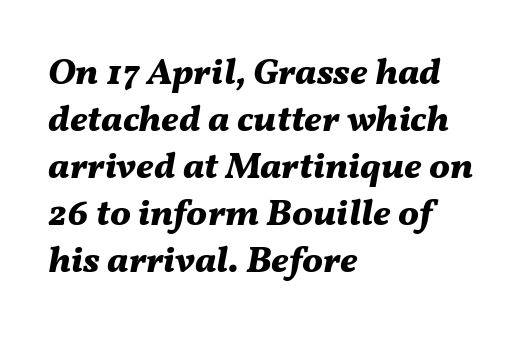
{"italic": "yes", "lean": "right", "slant_degrees": 11, "bold": "yes", "weight": "bold", "width": "normal", "stroke_contrast": "medium", "x_height": "medium", "monospaced": "no", "underline": "no", "align": "left", "line_spacing": "normal", "line_spacing_ratio": 1.27, "letter_spacing": "normal", "letter_spacing_em": 0.0, "glyph_px": 37}
